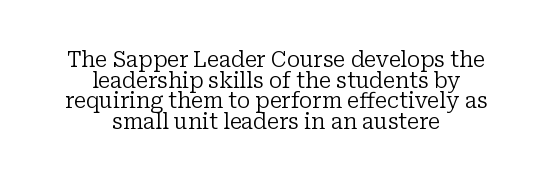
The image shows 21 px text type, upright; set centered, tight line spacing (0.98x), normal letter spacing, not underlined.
